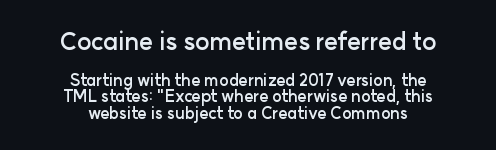
The image shows 24 px bold type, upright; set centered, tight line spacing (1.03x), normal letter spacing, not underlined; the first (top) block is 1.5x larger.
